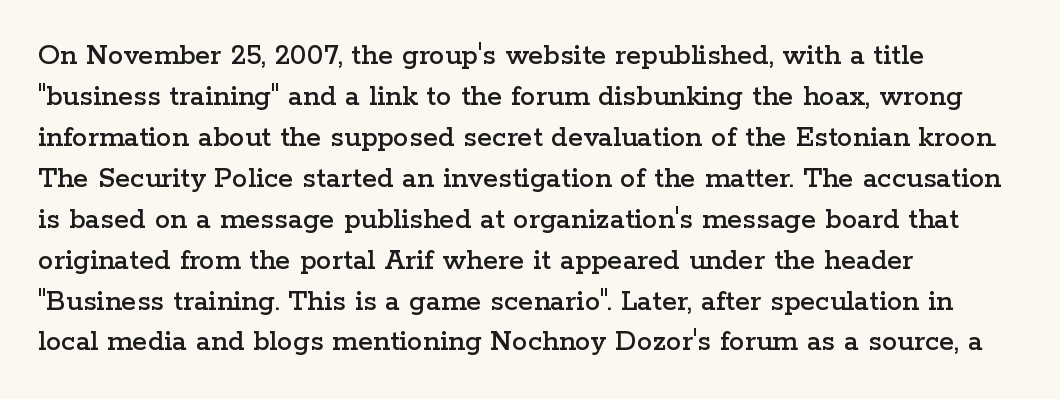
One-word summary of the alignment: left. Looks like regular typesetting: each glyph gets only the width it needs. You can tell from the footed stems that serif type was used. Every character sits straight up, as roman type does. Check the space under the baseline: it is left empty. Does the leading feel generous? No, just average.
